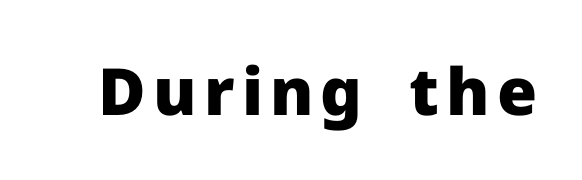
{"serif": "no", "italic": "no", "bold": "yes", "weight": "heavy", "width": "normal", "stroke_contrast": "low", "x_height": "medium", "monospaced": "no", "underline": "no", "glyph_px": 65}
